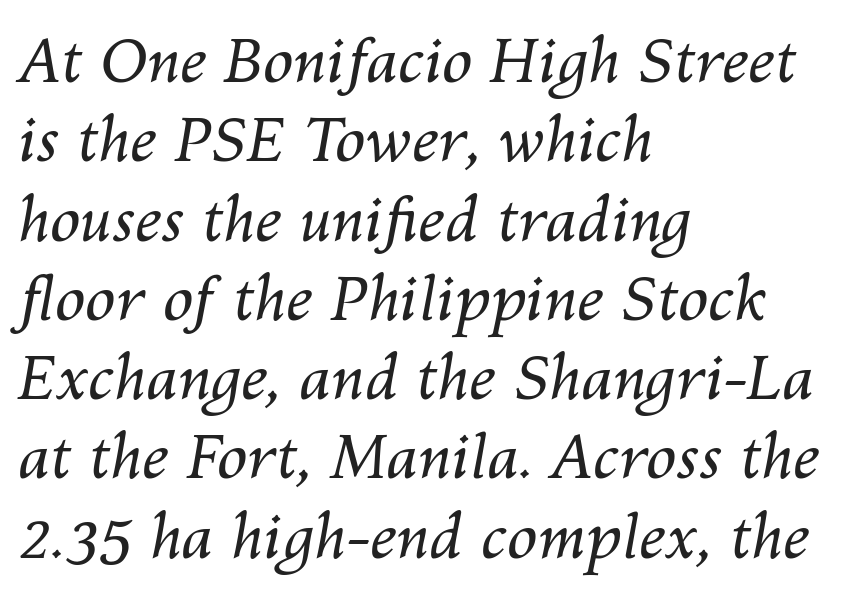
Q: Is the text bold? A: No.
Q: Is the text italic (slanted)? A: Yes, it leans right by about 10 degrees.
Q: Is the text underlined? A: No.
Q: How is the paragraph aligned? A: Left-aligned.
Q: Is the spacing between letters normal or unusually wide? A: Normal.
Q: Is the spacing between lines tight, normal or loose? A: Normal.
Q: Width (condensed, normal, or wide)? A: Normal.
Q: Stroke contrast? A: Medium.
Q: x-height? A: Medium.
Q: Monospaced? A: No.
